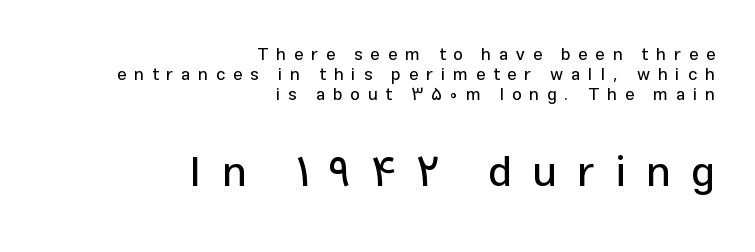
Think of a printed novel: that variable character pitch is what you see here. The foot of each line stays bare and open. The type family on display is of the sans-serif kind. Alignment: flush right. Ascenders rise straight up at ninety degrees.
